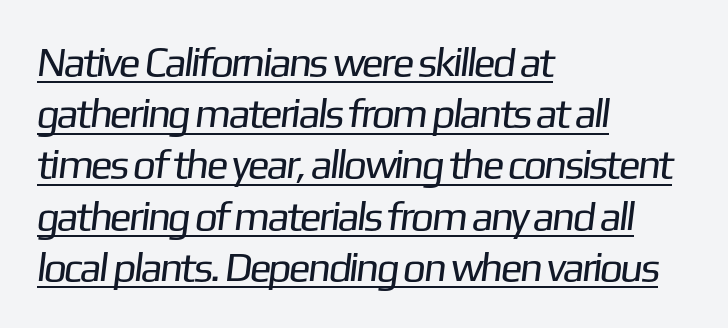
Q: Is the text bold? A: No.
Q: Is the typeface a serif or a sans-serif typeface? A: Sans-serif.
Q: Is the text underlined? A: Yes.
Q: How is the paragraph aligned? A: Left-aligned.
Q: Is the spacing between letters normal or unusually wide? A: Normal.
Q: Is the spacing between lines tight, normal or loose? A: Normal.
Q: Width (condensed, normal, or wide)? A: Normal.
Q: Stroke contrast? A: Low.
Q: x-height? A: Medium.
Q: Monospaced? A: No.
